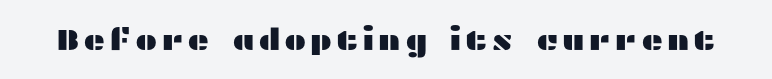
Q: Is the text italic (slanted)? A: No, it is upright.
Q: Is the typeface a serif or a sans-serif typeface? A: Sans-serif.
Q: Is the text underlined? A: No.
Q: Width (condensed, normal, or wide)? A: Wide.
Q: Stroke contrast? A: Medium.
Q: x-height? A: Medium.
Q: Monospaced? A: No.
